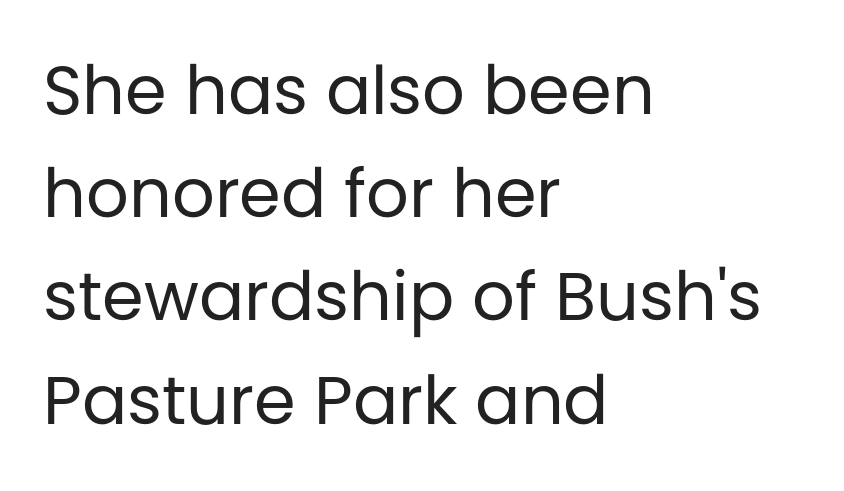
Students, observe: this is what conventionally led text looks like. The letterforms sit shoulder to shoulder at normal distance. Descenders are the only things crossing below the line. Compared with a typical body face, this is equally light or lighter still.
